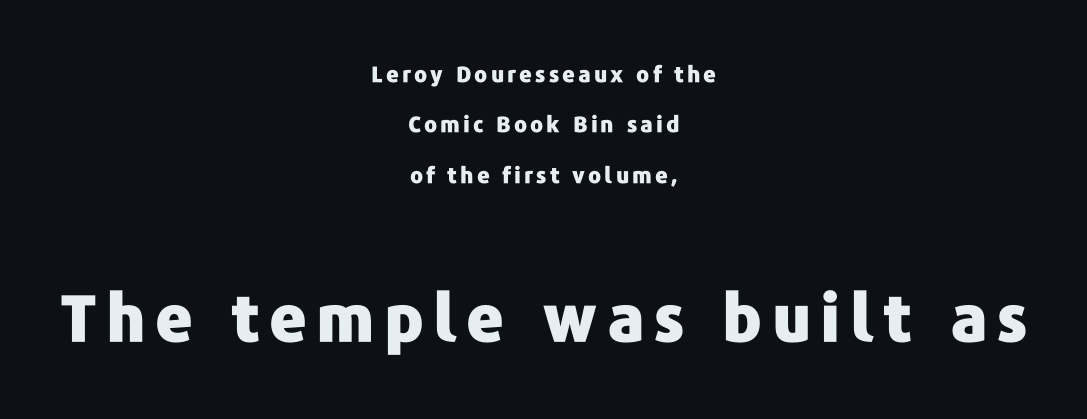
Q: Is the text bold? A: Yes.
Q: Is the text italic (slanted)? A: No, it is upright.
Q: Is the typeface a serif or a sans-serif typeface? A: Sans-serif.
Q: Is the text underlined? A: No.
Q: How is the paragraph aligned? A: Centered.
Q: Is the spacing between lines tight, normal or loose? A: Loose.
Q: Which block of text is set in a larger size, the first (top) or the second (bottom)? A: The second (bottom) one.
Q: Width (condensed, normal, or wide)? A: Normal.
Q: Stroke contrast? A: Low.
Q: x-height? A: Medium.
Q: Monospaced? A: No.
